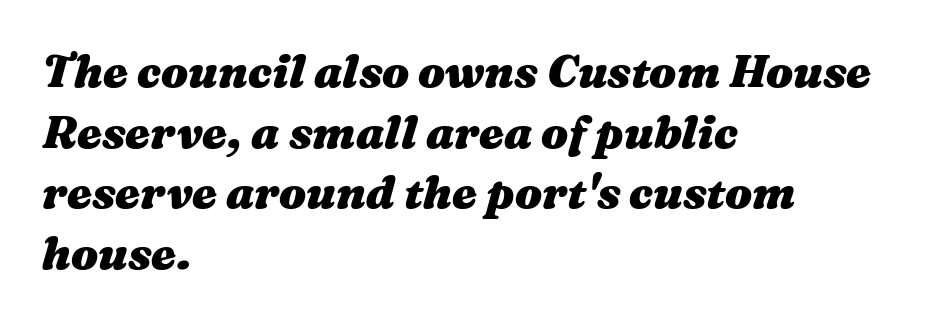
How heavy is the stroke? Heavy — this is a bold. Teacher's note: observe the even left margin — that is flush-left alignment. Here the designer chose a conventional face with non-uniform glyph widths. Normally led — the rows are evenly, conventionally spaced.
